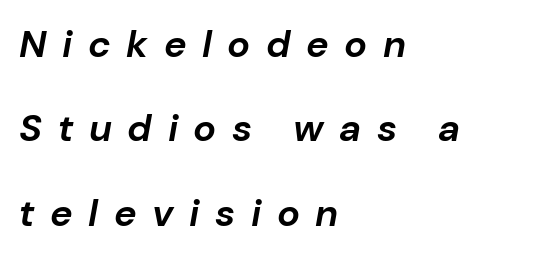
Q: Is the text bold? A: Yes.
Q: Is the text italic (slanted)? A: Yes, it leans right by about 10 degrees.
Q: Is the text underlined? A: No.
Q: How is the paragraph aligned? A: Left-aligned.
Q: Is the spacing between letters normal or unusually wide? A: Unusually wide.
Q: Is the spacing between lines tight, normal or loose? A: Loose.
Q: Width (condensed, normal, or wide)? A: Normal.
Q: Stroke contrast? A: Low.
Q: x-height? A: Medium.
Q: Monospaced? A: No.
